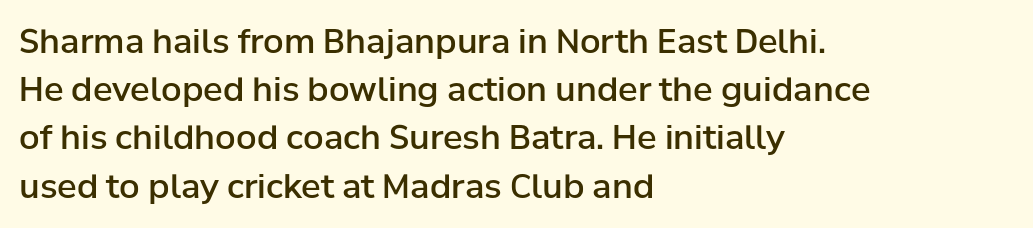
Posture: straight, roman, zero tilt. Bare-footed words on every line. Each new line begins a customary step beneath the previous one. No extra tracking has been applied to these lines. Every letter is mildly thick-stroked: semibold rather than bold. Is this a sans? Yes — the strokes have no serifs.
